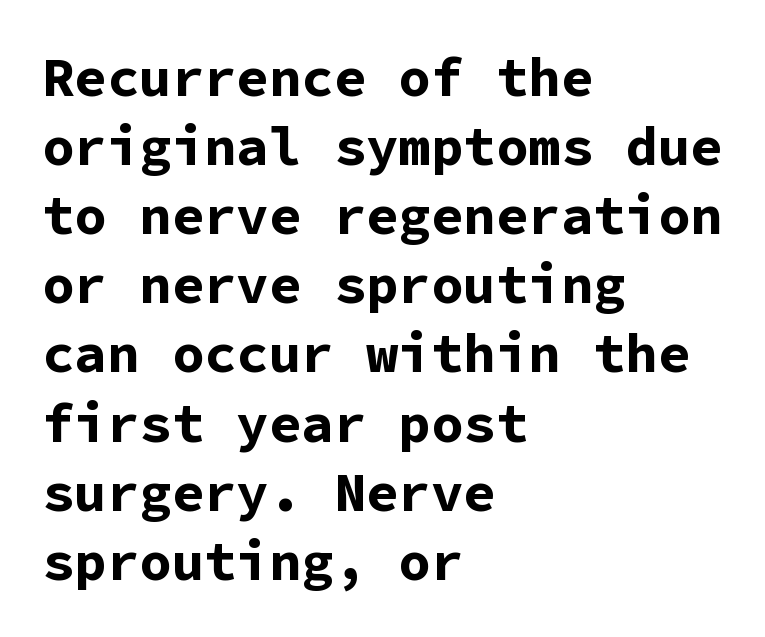
Q: Is the text bold? A: Yes.
Q: Is the text italic (slanted)? A: No, it is upright.
Q: Is the typeface a serif or a sans-serif typeface? A: Sans-serif.
Q: Is the text underlined? A: No.
Q: How is the paragraph aligned? A: Left-aligned.
Q: Is the spacing between letters normal or unusually wide? A: Normal.
Q: Is the spacing between lines tight, normal or loose? A: Normal.
Q: Width (condensed, normal, or wide)? A: Normal.
Q: Stroke contrast? A: Low.
Q: x-height? A: Medium.
Q: Monospaced? A: Yes.
